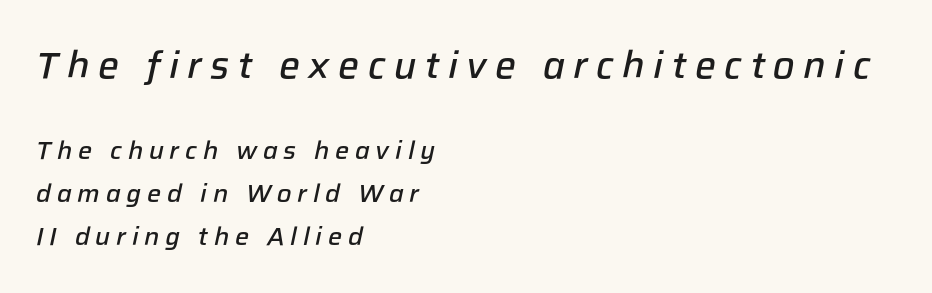
The whole block is typeset with a tilt. Block one is the big one; block two sits smaller underneath. Looks like regular typesetting: each glyph gets only the width it needs. The sample has been set in demibold, a notch under bold. Someone cranked the tracking dial way up on this one. The rag falls on the right side of this text block.
